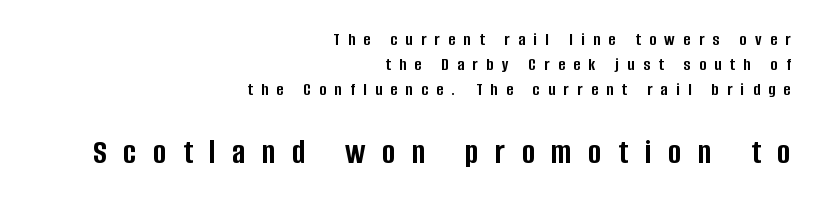
{"serif": "no", "italic": "no", "bold": "yes", "weight": "semibold", "width": "condensed", "stroke_contrast": "low", "x_height": "large", "monospaced": "no", "underline": "no", "align": "right", "line_spacing": "normal", "line_spacing_ratio": 1.39, "letter_spacing": "wide", "letter_spacing_em": 0.48, "larger_block": "second", "size_ratio": 1.94, "glyph_px": 35}
